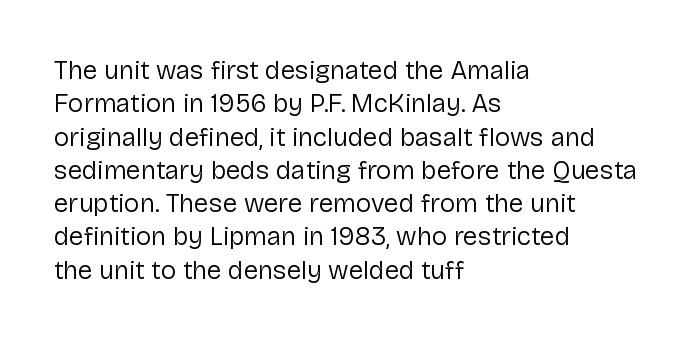
{"italic": "no", "bold": "no", "underline": "no", "align": "left", "line_spacing": "normal", "line_spacing_ratio": 1.28, "letter_spacing": "normal", "letter_spacing_em": 0.0, "glyph_px": 26}
